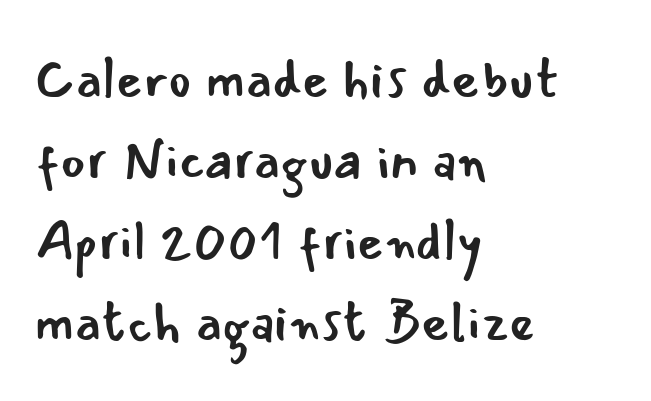
The image shows 55 px regular-weight sans-serif type, upright; set left-aligned, normal line spacing (1.47x), normal letter spacing, not underlined; low stroke contrast and a small x-height.
